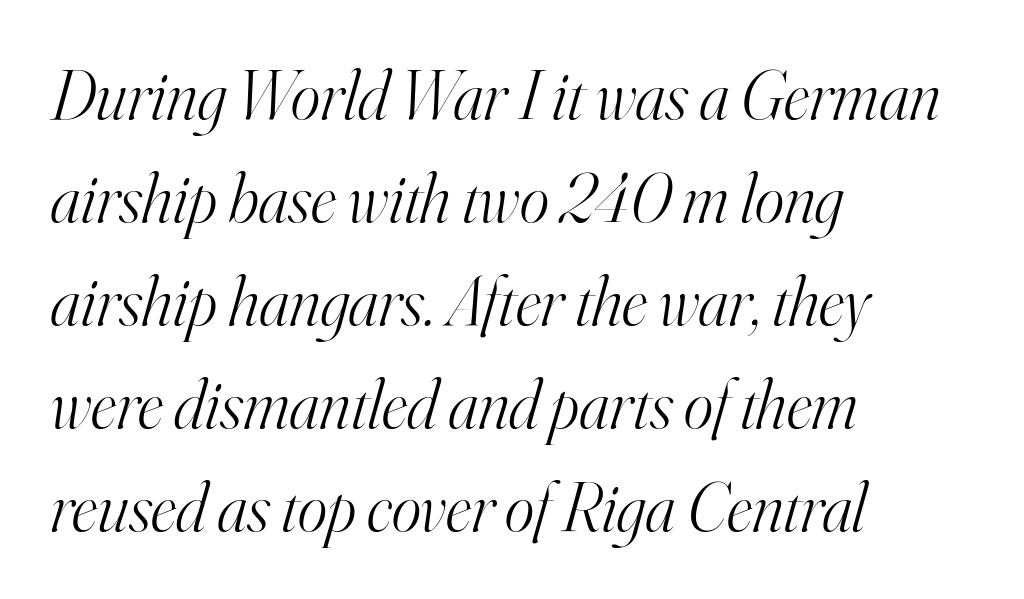
{"serif": "yes", "italic": "yes", "lean": "right", "slant_degrees": 16, "bold": "no", "weight": "light", "width": "normal", "stroke_contrast": "high", "x_height": "small", "monospaced": "no", "underline": "no", "align": "left", "line_spacing": "normal", "line_spacing_ratio": 1.47, "letter_spacing": "normal", "letter_spacing_em": 0.0, "glyph_px": 70}
